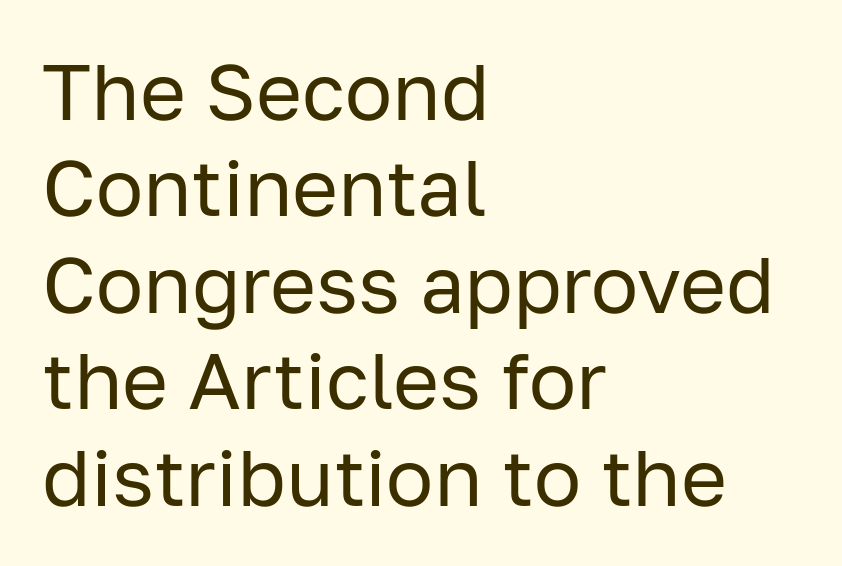
Q: Is the text bold? A: No.
Q: Is the text italic (slanted)? A: No, it is upright.
Q: Is the typeface a serif or a sans-serif typeface? A: Sans-serif.
Q: Is the text underlined? A: No.
Q: How is the paragraph aligned? A: Left-aligned.
Q: Is the spacing between letters normal or unusually wide? A: Normal.
Q: Width (condensed, normal, or wide)? A: Normal.
Q: Stroke contrast? A: Low.
Q: x-height? A: Medium.
Q: Monospaced? A: No.
